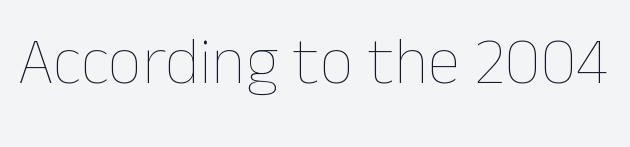
The image shows 67 px thin type, upright; set normal letter spacing, not underlined; low stroke contrast and a medium x-height.
